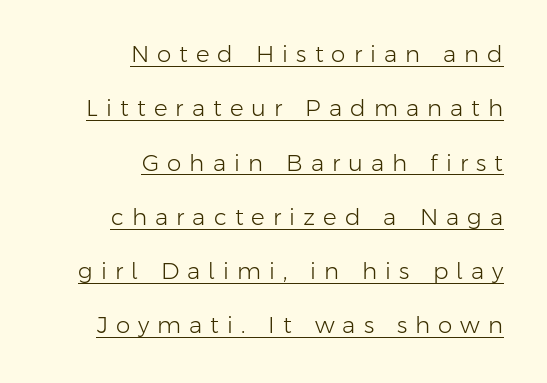
Q: Is the text bold? A: No.
Q: Is the text italic (slanted)? A: No, it is upright.
Q: Is the text underlined? A: Yes.
Q: How is the paragraph aligned? A: Right-aligned.
Q: Is the spacing between letters normal or unusually wide? A: Unusually wide.
Q: Is the spacing between lines tight, normal or loose? A: Loose.
